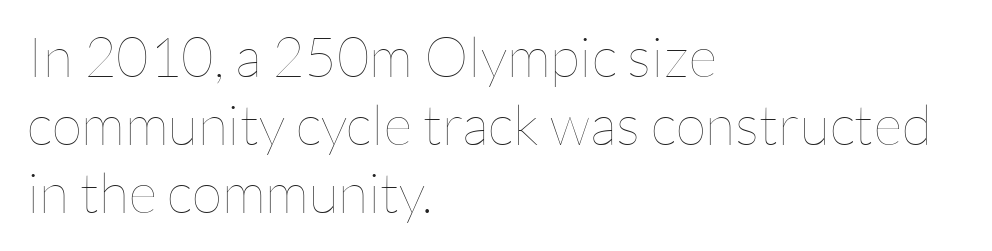
The image shows 56 px thin type, upright; set left-aligned, line spacing 1.21x, normal letter spacing, not underlined; low stroke contrast and a medium x-height.
